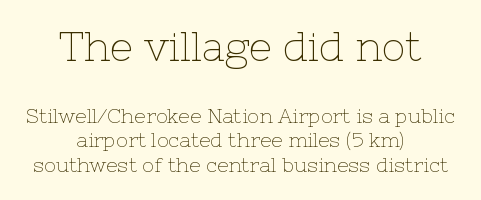
Between these two stacked blocks, the higher one wins on size. Visually the block forms a symmetrical silhouette, jagged on both flanks. A typesetter would call this zero additional tracking. This is not heavy type; no bold has been used. The specimen reads as upright at a glance. Each letter keeps its own natural width here, so spacing adapts to shape.
